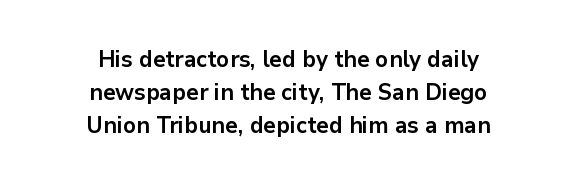
A typesetter would call this leading conventional body-copy spacing. The line texture is even and compact thanks to regular tracking. Is the type bold? Yes — the strokes are clearly thick and heavy. Italic? Not at all — the glyphs are vertical.
